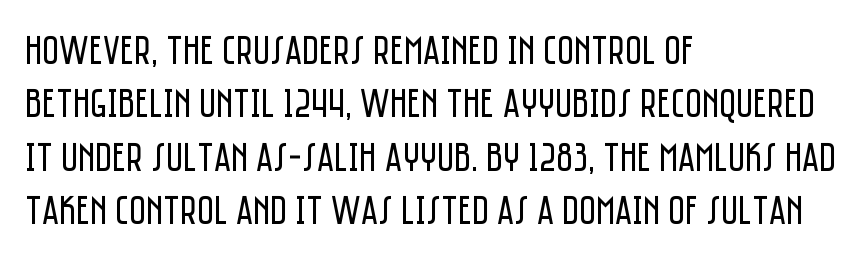
{"serif": "no", "italic": "no", "bold": "no", "weight": "regular", "width": "condensed", "stroke_contrast": "low", "x_height": "large", "monospaced": "no", "underline": "no", "align": "left", "line_spacing": "normal", "line_spacing_ratio": 1.3, "letter_spacing": "normal", "letter_spacing_em": 0.0, "glyph_px": 41}
